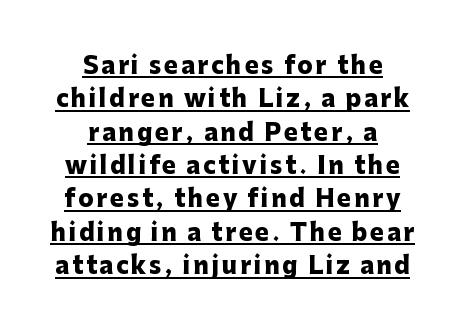
Unlike italic type, these characters show no tilt at all. Honestly, the underline is the first thing you notice here. This sample is center-justified, so both line endings float freely. Typographic density is high because the face is bold.
